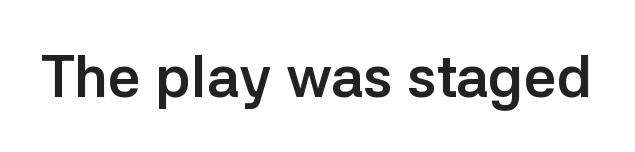
{"serif": "no", "italic": "no", "bold": "yes", "weight": "semibold", "width": "normal", "stroke_contrast": "low", "x_height": "medium", "monospaced": "no", "underline": "no", "letter_spacing": "normal", "letter_spacing_em": 0.0, "glyph_px": 58}
